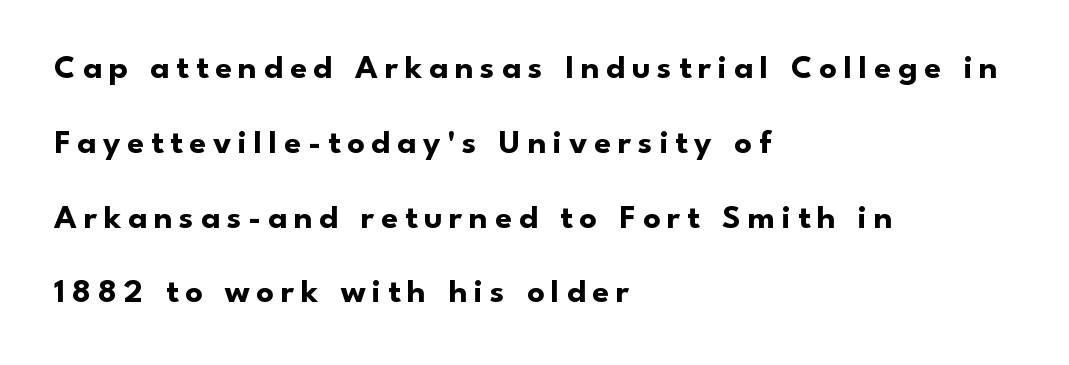
Vertical strokes here are truly vertical. The typesetting leans heavy: a genuine bold. The zone under the glyphs is completely vacant. The passage shown is typed in a proportional face where columns would drift. Is the block centered? No — it sits flush against the left margin. Is this a sans? Yes — the strokes have no serifs.
